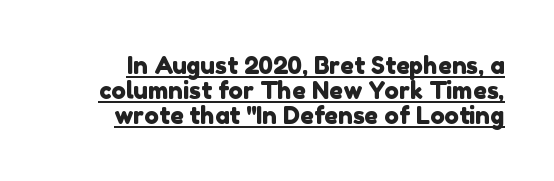
{"underline": "yes", "line_spacing": "tight", "line_spacing_ratio": 1.05, "letter_spacing": "normal", "letter_spacing_em": 0.0, "glyph_px": 24}
